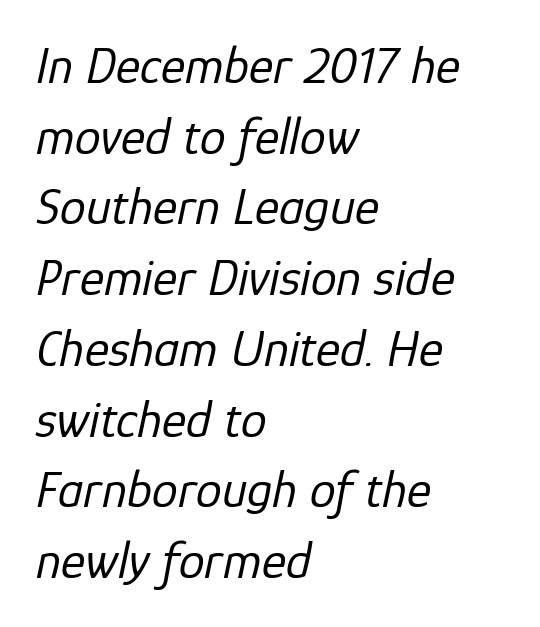
Q: Is the text bold? A: No.
Q: Is the text italic (slanted)? A: Yes, it leans right by about 12 degrees.
Q: Is the text underlined? A: No.
Q: How is the paragraph aligned? A: Left-aligned.
Q: Is the spacing between letters normal or unusually wide? A: Normal.
Q: Is the spacing between lines tight, normal or loose? A: Normal.
Q: Width (condensed, normal, or wide)? A: Normal.
Q: Stroke contrast? A: Low.
Q: x-height? A: Medium.
Q: Monospaced? A: No.
